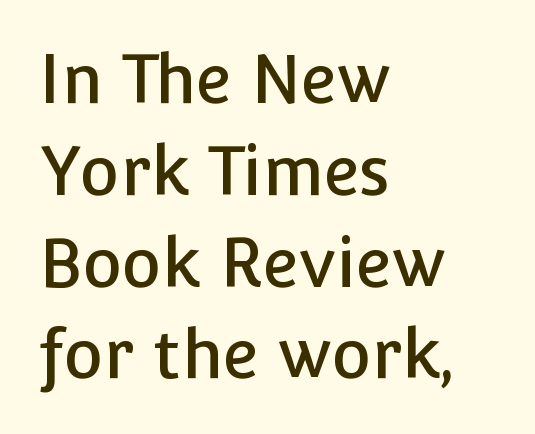
The area under the type is left untouched. The font's upright variant was chosen for this text. The lines in this sample share a left origin and differ only in where they stop. The type is set solid horizontally, with unmodified tracking.
